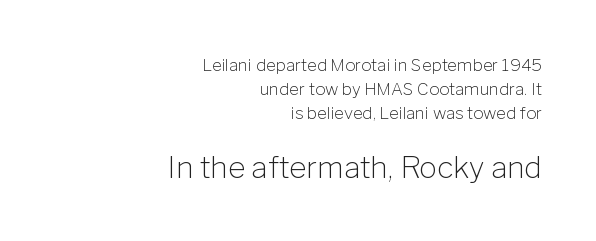
The image shows 30 px light sans-serif type, upright; set right-aligned, normal line spacing (1.4x), normal letter spacing, not underlined; the second (bottom) block is 1.76x larger; low stroke contrast and a medium x-height.
